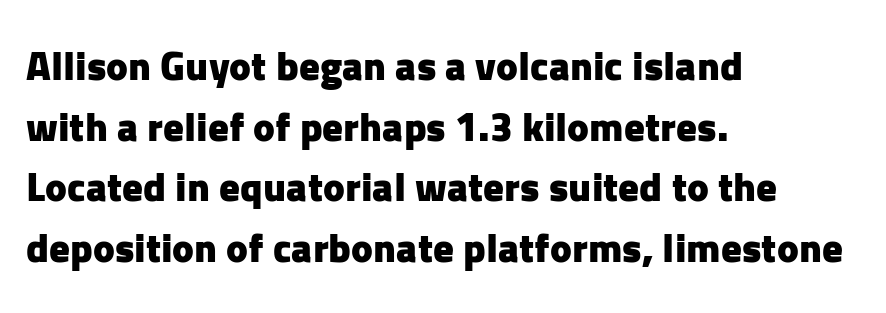
{"serif": "no", "italic": "no", "bold": "yes", "weight": "heavy", "width": "normal", "stroke_contrast": "low", "x_height": "medium", "monospaced": "no", "underline": "no", "align": "left", "line_spacing": "normal", "line_spacing_ratio": 1.48, "letter_spacing": "normal", "letter_spacing_em": 0.0, "glyph_px": 41}
